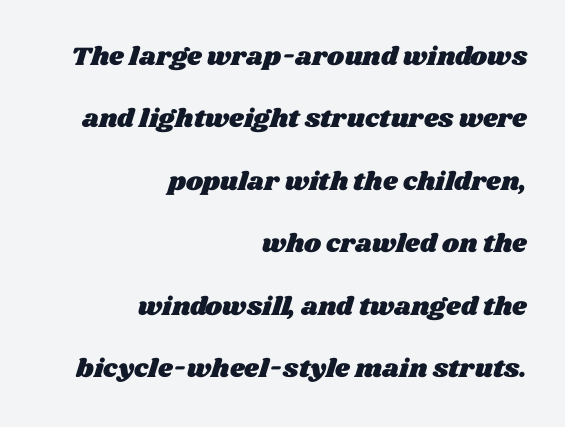
Q: Is the text underlined? A: No.
Q: How is the paragraph aligned? A: Right-aligned.
Q: Is the spacing between letters normal or unusually wide? A: Normal.
Q: Is the spacing between lines tight, normal or loose? A: Loose.
